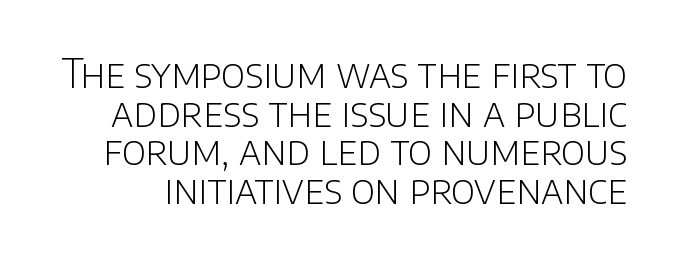
The image shows 39 px light sans-serif type, upright; set tight line spacing (0.99x), normal letter spacing, not underlined; low stroke contrast and a large x-height.
